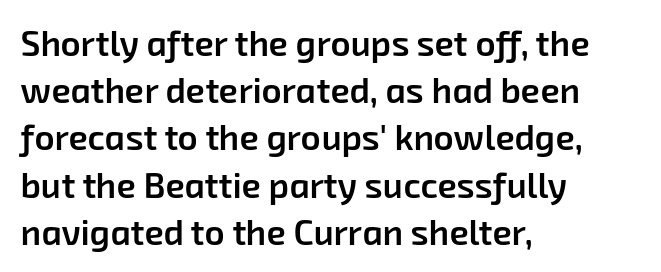
The image shows 35 px semibold sans-serif type; set left-aligned, normal line spacing (1.35x), normal letter spacing, not underlined; low stroke contrast and a medium x-height.
